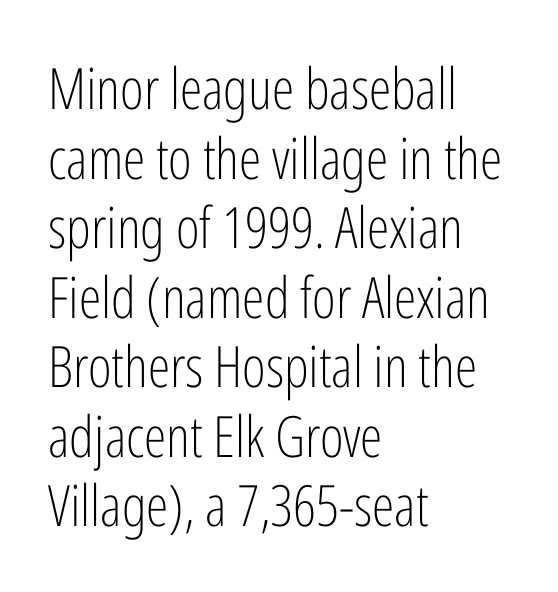
Q: Is the text bold? A: No.
Q: Is the text italic (slanted)? A: No, it is upright.
Q: Is the typeface a serif or a sans-serif typeface? A: Sans-serif.
Q: Is the text underlined? A: No.
Q: How is the paragraph aligned? A: Left-aligned.
Q: Is the spacing between letters normal or unusually wide? A: Normal.
Q: Width (condensed, normal, or wide)? A: Condensed.
Q: Stroke contrast? A: Low.
Q: x-height? A: Medium.
Q: Monospaced? A: No.
